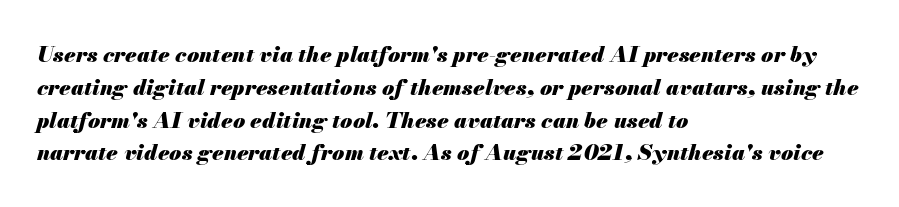
{"italic": "yes", "lean": "right", "slant_degrees": 13, "bold": "yes", "underline": "no", "align": "left", "line_spacing": "normal", "line_spacing_ratio": 1.49, "letter_spacing": "normal", "letter_spacing_em": 0.0, "glyph_px": 22}
